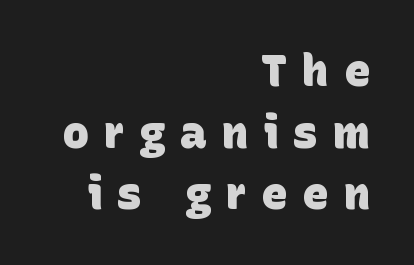
{"serif": "no", "bold": "yes", "weight": "heavy", "width": "normal", "stroke_contrast": "low", "x_height": "large", "monospaced": "no", "underline": "no", "align": "right", "line_spacing": "normal", "line_spacing_ratio": 1.4, "letter_spacing": "wide", "letter_spacing_em": 0.34, "glyph_px": 44}
